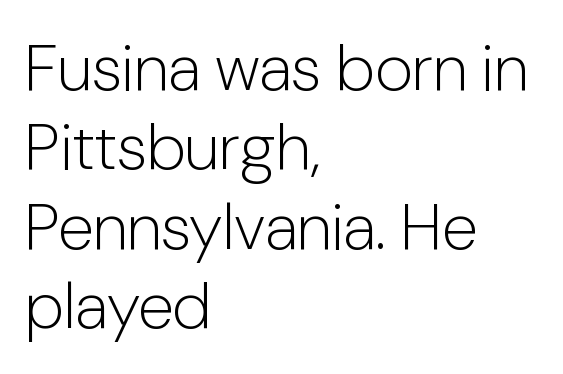
Grotesque or geometric, the face here clearly has no serifs. The specimen reads as upright at a glance. A clean baseline with only descenders dipping below it. The characters are drawn with everyday or finer stroke widths.
